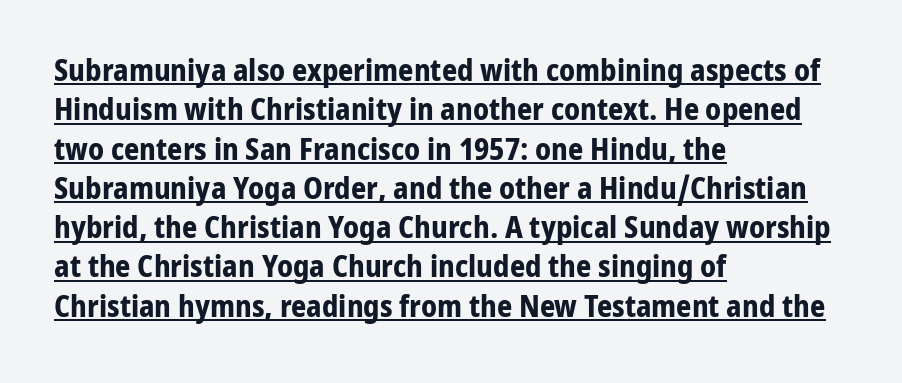
{"serif": "no", "italic": "no", "bold": "yes", "weight": "bold", "width": "normal", "stroke_contrast": "low", "x_height": "medium", "monospaced": "no", "underline": "yes", "align": "left", "line_spacing": "normal", "line_spacing_ratio": 1.31, "letter_spacing": "normal", "letter_spacing_em": 0.0, "glyph_px": 30}
